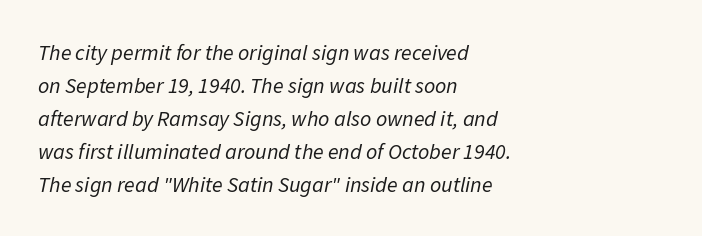
The image shows 22 px text type, italic (leaning right); set left-aligned, normal line spacing (1.5x), normal letter spacing, not underlined.
